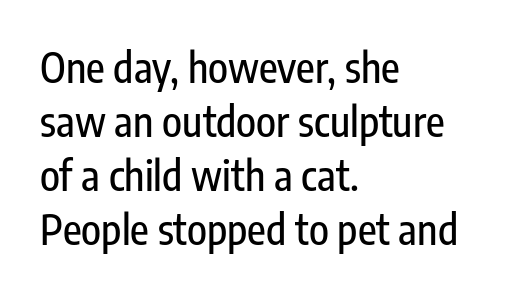
The rendering uses natural spacing where letterforms have individual widths. Reading down the block, your eye returns to a fixed left position each line. Beneath every word, the page is bare. The passage shown is typeset with a sans-serif family. This block has exactly the height ordinary leading produces. Quick note: not italic, upright.
